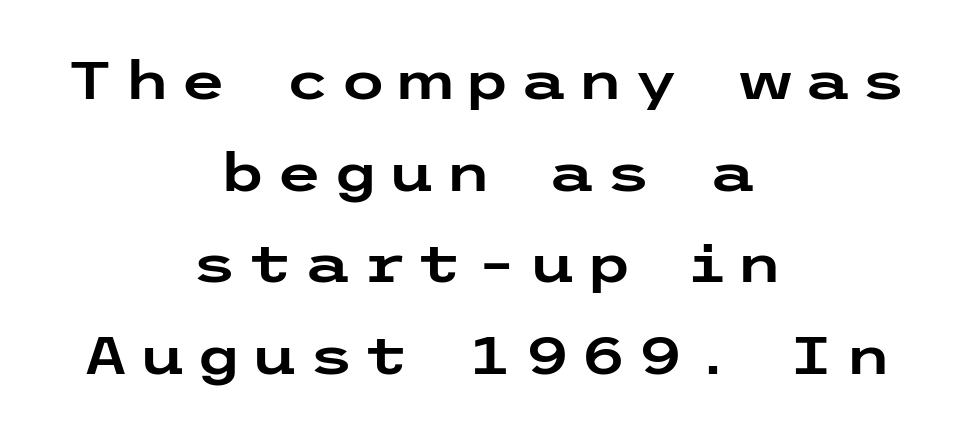
{"serif": "no", "italic": "no", "width": "wide", "stroke_contrast": "low", "x_height": "medium", "underline": "no", "align": "center", "line_spacing_ratio": 1.73, "glyph_px": 53}
